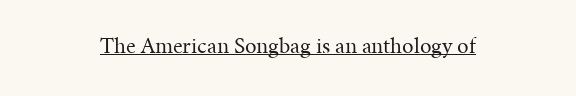
Has an underline been added? It has. The passage is arranged like a title page — every line centered. The strokes are not fattened; the text isn't bold. These lines keep a tight, regular rhythm from letter to letter. These lines were composed using upright roman letters.
